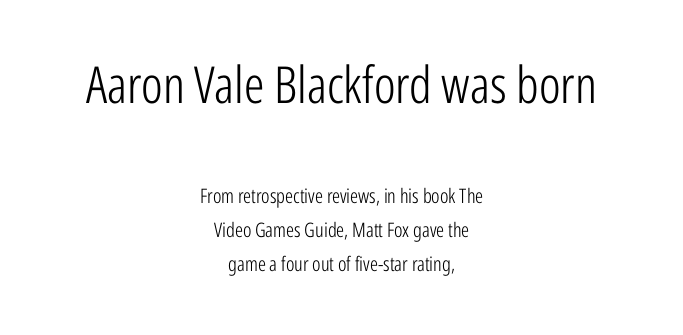
{"serif": "no", "italic": "no", "bold": "no", "weight": "light", "width": "condensed", "stroke_contrast": "low", "x_height": "medium", "monospaced": "no", "underline": "no", "align": "center", "line_spacing_ratio": 1.72, "letter_spacing": "normal", "letter_spacing_em": 0.0, "larger_block": "first", "size_ratio": 2.55, "glyph_px": 51}
